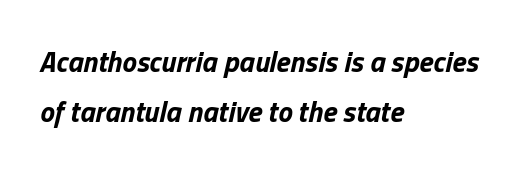
{"italic": "yes", "lean": "right", "slant_degrees": 13, "bold": "yes", "weight": "bold", "width": "normal", "stroke_contrast": "low", "x_height": "medium", "monospaced": "no", "underline": "no", "align": "left", "line_spacing_ratio": 1.73, "letter_spacing": "normal", "letter_spacing_em": 0.0, "glyph_px": 29}
